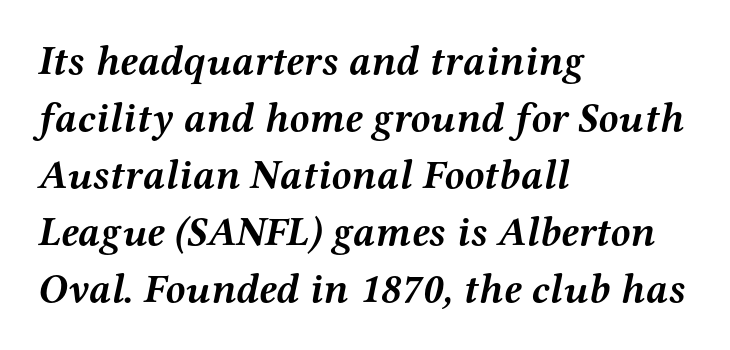
The image shows 41 px semibold, wide serif type, italic (leaning right); set left-aligned, normal line spacing (1.39x), normal letter spacing, not underlined; medium stroke contrast and a medium x-height.
